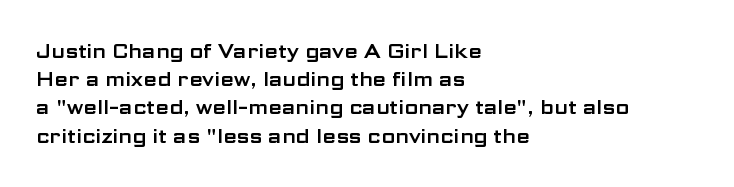
Quick note: interline space is typical. Layout note: lines flush left. The tracking reads as untouched default to a designer's eye. The passage shown is not underscored anywhere. The type sits square on the baseline with zero lean.
